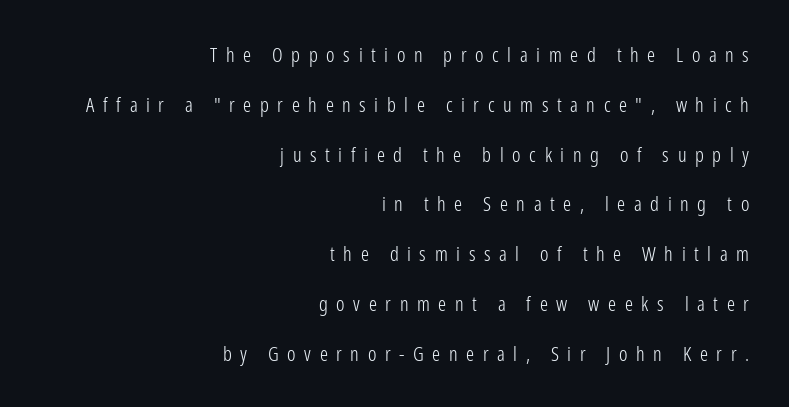
The letterforms stand isolated, each surrounded by extra space. Casual observation: everything's shoved over to the right. Vertical spacing — loose. This is the regular roman posture of the typeface. This rendering features lettering with no underline. Stems here are at most as thick as an everyday book face.
